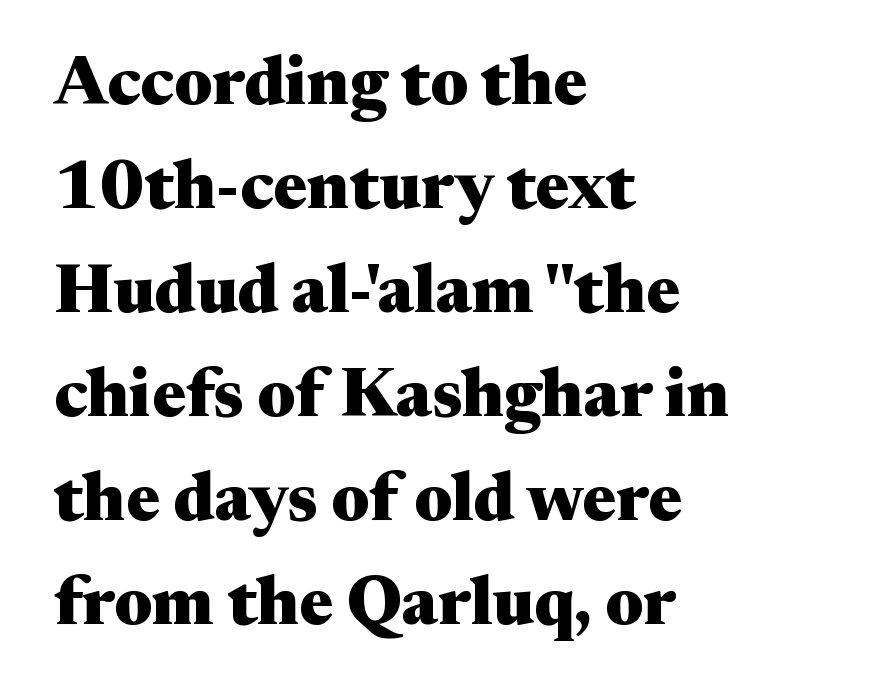
{"serif": "yes", "italic": "no", "bold": "yes", "weight": "heavy", "width": "wide", "stroke_contrast": "medium", "x_height": "medium", "monospaced": "no", "underline": "no", "align": "left", "line_spacing": "normal", "line_spacing_ratio": 1.53, "letter_spacing": "normal", "letter_spacing_em": 0.0, "glyph_px": 68}
